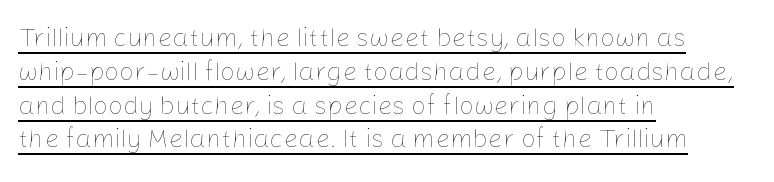
Upright lettering throughout. You can see a thin bar hugging the bottom of the glyphs. The rows are spaced the way most documents space them. This reads as an unemphasized weight, regular at the heaviest.
